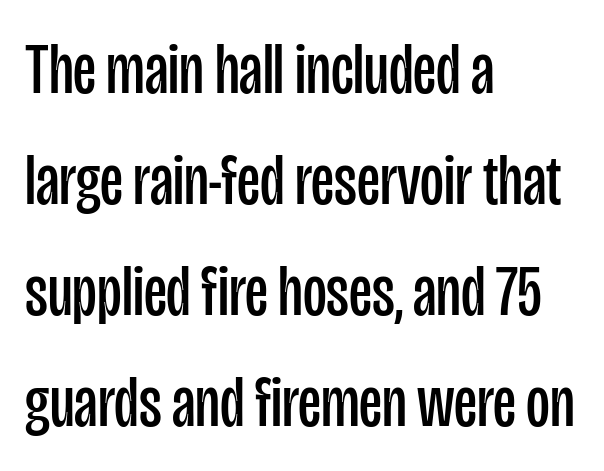
Typographically, this falls in the sans-serif category. Here the designer chose a conventional face with non-uniform glyph widths. The rendering uses a moderate line-height, typical for paragraphs. The gaps between neighbouring characters are ordinary and unremarkable. Every stem runs plumb, perpendicular to the baseline.
